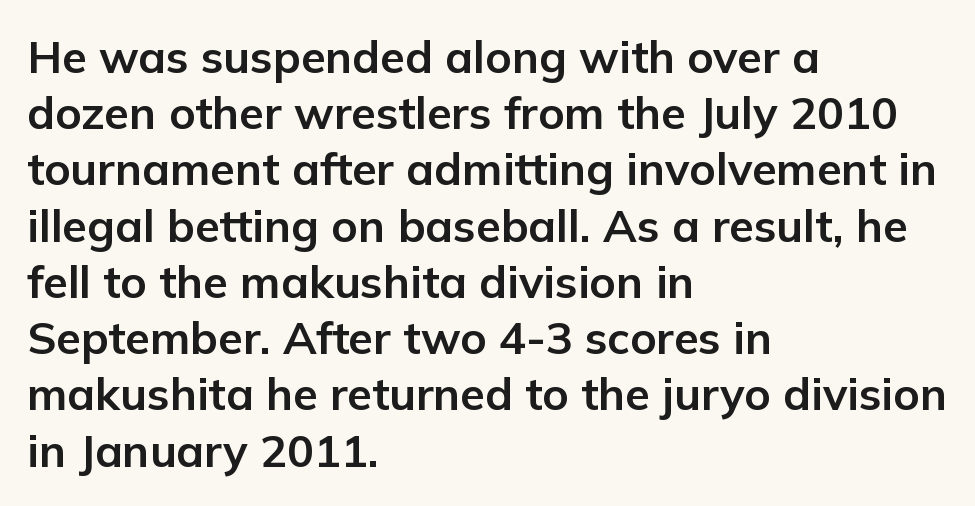
Anything drawn beneath the words? Only blank space. The line texture is even and compact thanks to regular tracking. Proportional: the letters do not fall into vertical columns. Plenty of ink on the page — the face is bold. The type sits square on the baseline with zero lean. Grotesque or geometric, the face here clearly has no serifs.
